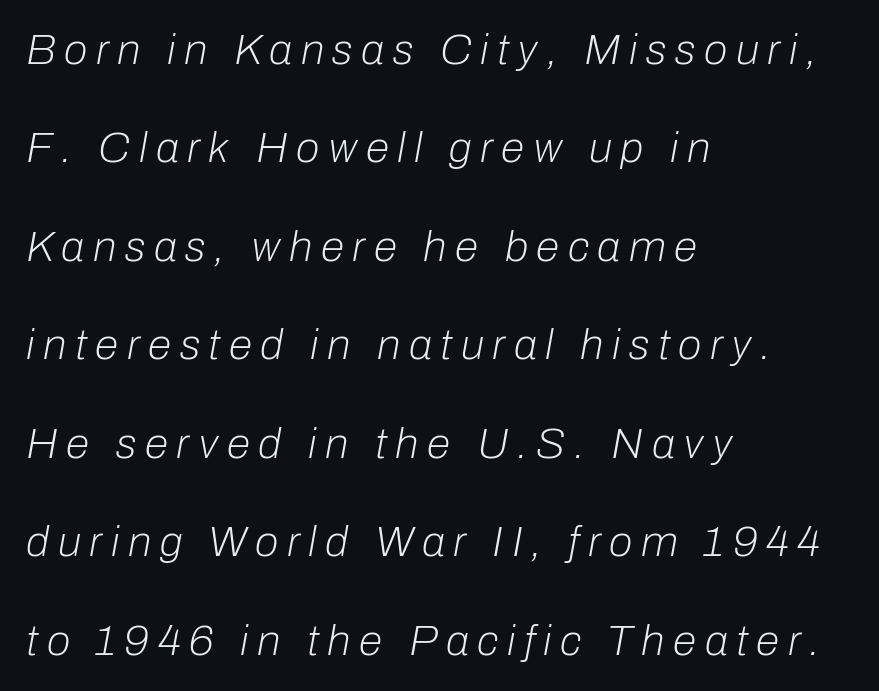
Notice how the passage keeps a crisp vertical edge on the left only. Check the space under the baseline: it is left empty. Is the letter spacing exaggerated? Yes — the characters are pushed far apart. The font's italic variant was chosen for this text. The face looks like a standard text weight, possibly lighter. Note the varied advance widths — an 'i' is clearly narrower than an 'm'.
